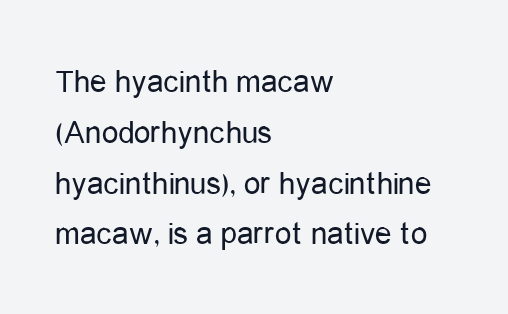
The image shows 33 px regular-weight, condensed sans-serif type, upright; set left-aligned, normal line spacing (1.54x), normal letter spacing, not underlined; low stroke contrast and a medium x-height.
